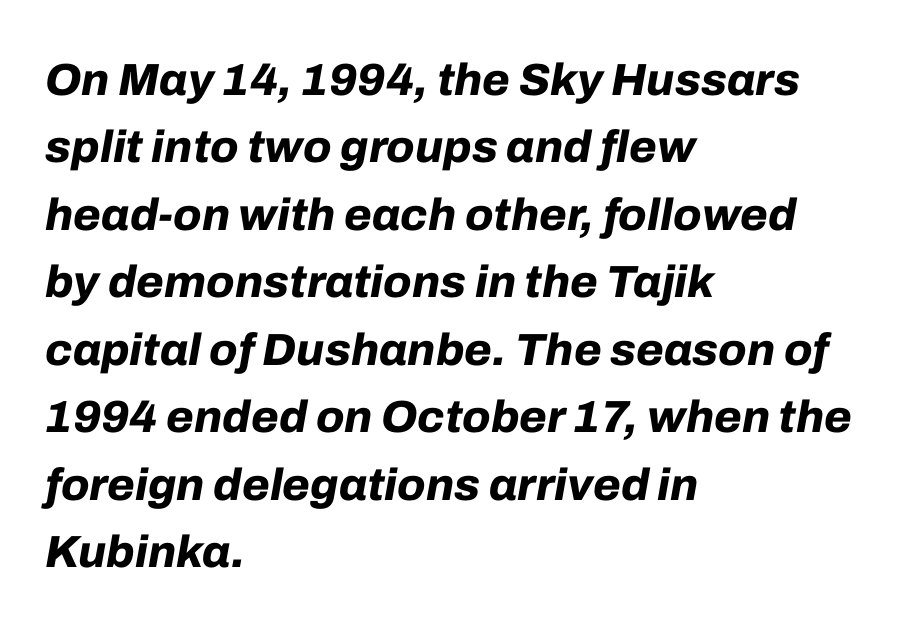
Only glyphs here, with clear space below each row. Rows of type keep a routine distance in the vertical direction. Does extra space separate the letters? No, they use regular spacing. The lines are quadded left. The letters advance in unequal steps, a hallmark of proportional type. Style check: oblique.
